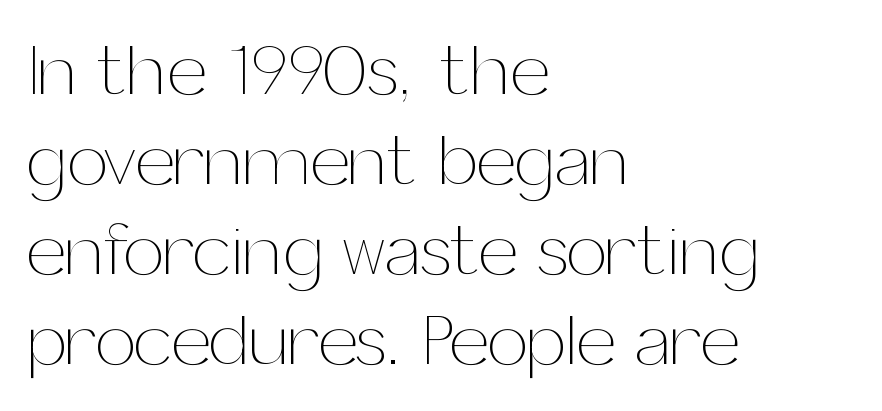
The rag falls on the right side of this text block. Think of a printed novel: that variable character pitch is what you see here. Unlike italic type, these characters show no tilt at all. Check under the words: just untouched page. These glyphs show unthickened strokes, regular width or finer.
